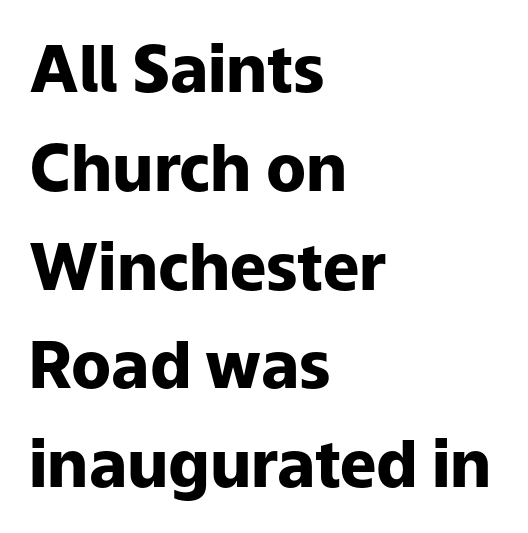
The image shows 65 px heavy sans-serif type, upright; set left-aligned, normal line spacing (1.52x), normal letter spacing, not underlined; low stroke contrast and a medium x-height.
